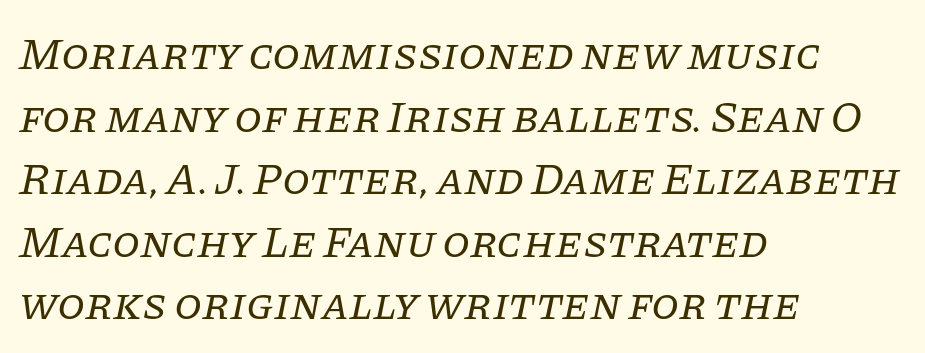
Counters stay open thanks to moderate or lighter strokes. Horizontal alignment here is leftward, the default for most running prose. Is there much room between lines? A standard amount, neither cramped nor airy. Glyph-to-glyph distance matches everyday printed text. Letters rest on an invisible, unmarked baseline.
